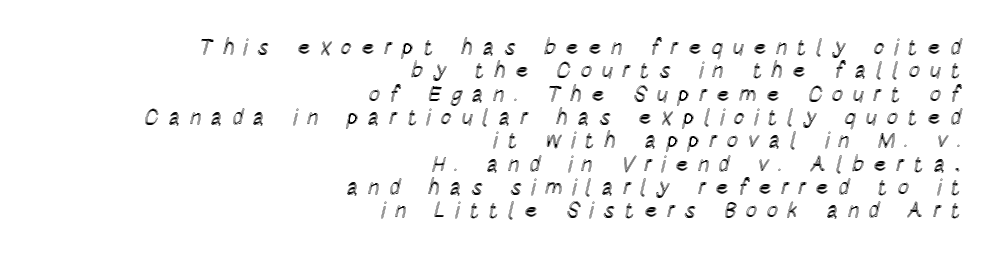
The image shows 22 px text type; set right-aligned, tight line spacing (1.06x), unusually wide letter spacing (+0.41 em), not underlined.
